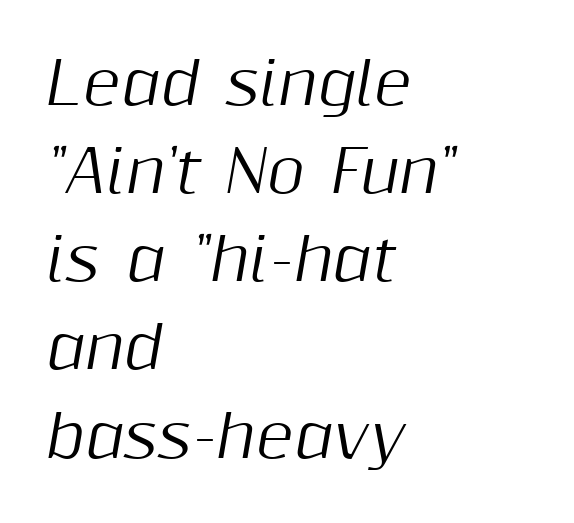
The image shows 58 px text type, italic (leaning right); set left-aligned, normal line spacing (1.52x), normal letter spacing, not underlined; medium stroke contrast and a medium x-height.
